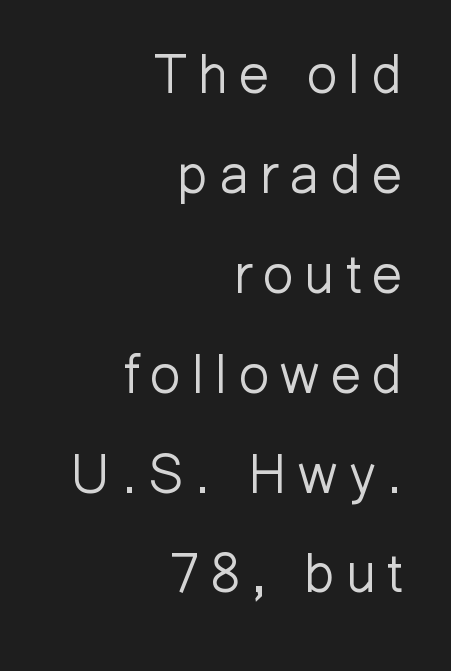
The letters carry no serifs — their stems end cleanly without finishing strokes. Underlining? Definitely not there. No extra ink here — the face is not bold. Tracking here is generous; glyphs stand well apart from one another. The specimen reads as upright at a glance. Each letter keeps its own natural width here, so spacing adapts to shape.
